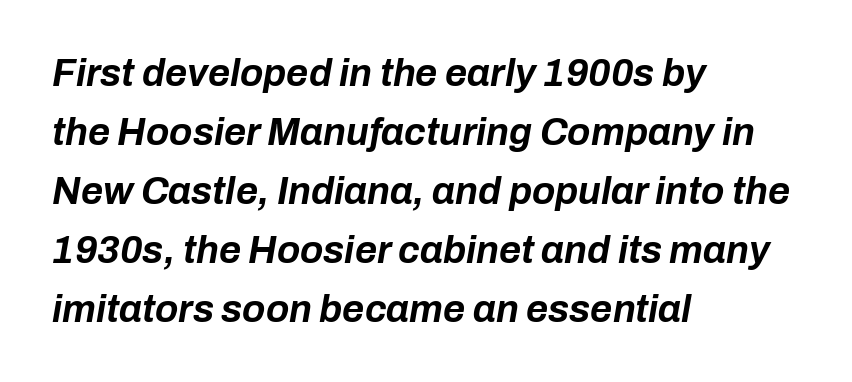
Italic: yes, the glyphs are oblique. Each glyph is drawn with heavy, bold strokes. Note the varied advance widths — an 'i' is clearly narrower than an 'm'. Each word holds together tightly as a unit, with standard inter-letter gaps.
